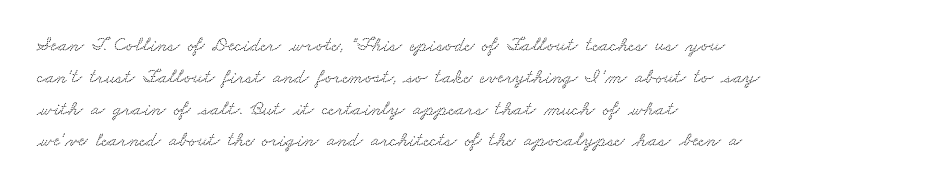
The image shows 20 px text type; set left-aligned, normal line spacing (1.59x), normal letter spacing, not underlined.
